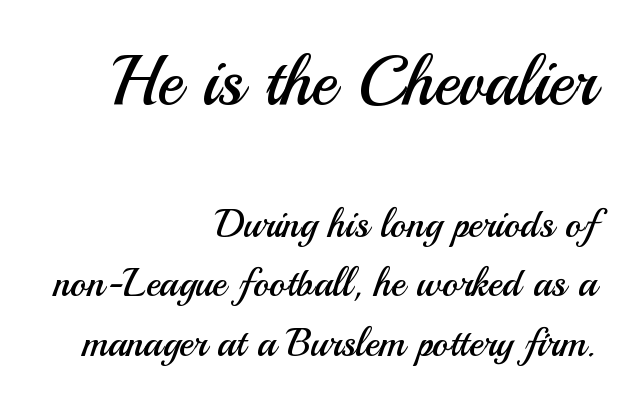
The image shows 69 px regular-weight sans-serif type; set right-aligned, normal line spacing (1.53x), normal letter spacing, not underlined; the first (top) block is 1.77x larger; medium stroke contrast and a small x-height.
